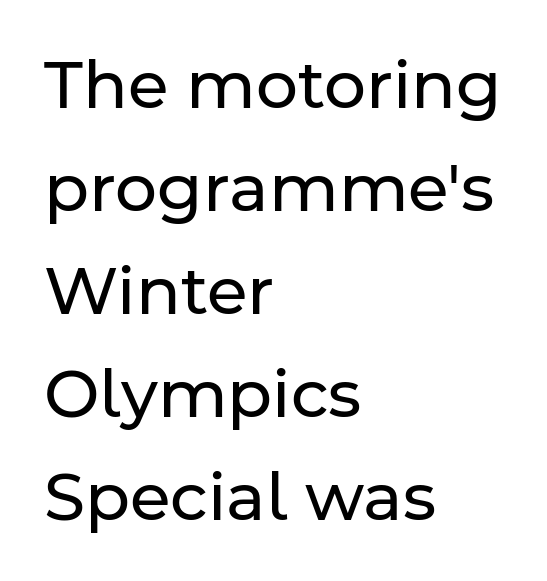
{"serif": "no", "italic": "no", "bold": "no", "weight": "regular", "width": "normal", "stroke_contrast": "low", "x_height": "medium", "monospaced": "no", "underline": "no", "align": "left", "line_spacing": "normal", "line_spacing_ratio": 1.56, "letter_spacing": "normal", "letter_spacing_em": 0.0, "glyph_px": 66}
